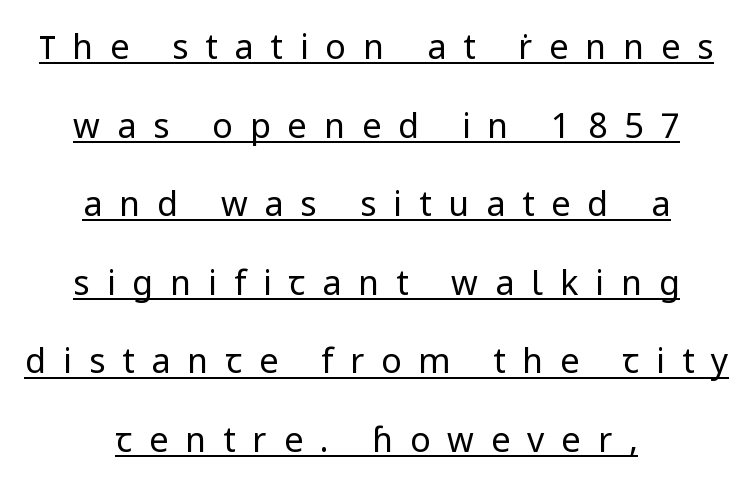
The image shows 34 px regular-weight sans-serif type, upright; set centered, loose line spacing (2.31x), unusually wide letter spacing (+0.5 em), underlined; low stroke contrast and a medium x-height.
